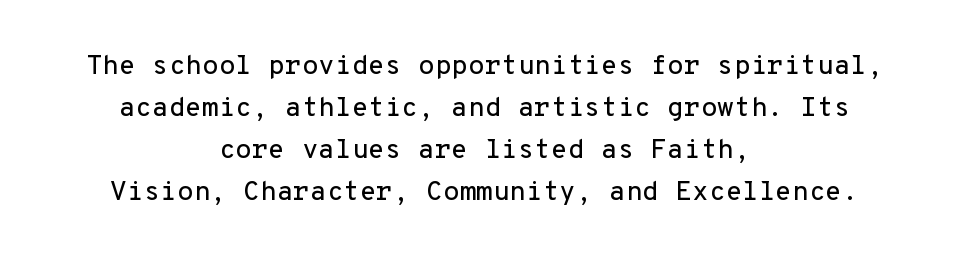
{"italic": "no", "underline": "no", "align": "center", "line_spacing": "normal", "line_spacing_ratio": 1.56, "letter_spacing": "normal", "letter_spacing_em": 0.0, "glyph_px": 27}
